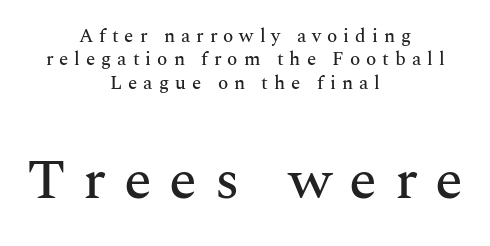
Honestly, the letter spacing is so wide it's the main thing you notice. These lines were composed using upright roman letters. Scale increases going downward across the two blocks. A typesetter would call this proportional, since set widths differ per character. A serif font was chosen for this passage.
